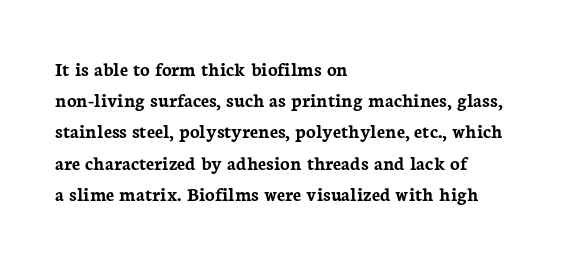
The image shows 20 px bold type, upright; set left-aligned, normal line spacing (1.56x), normal letter spacing, not underlined.
